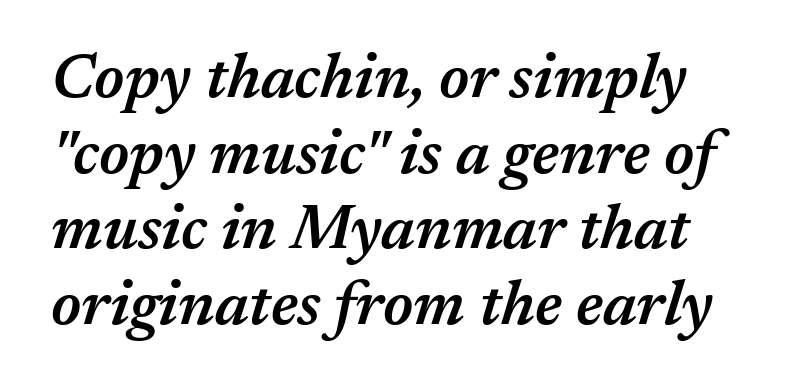
Stems and bowls a touch heavier than normal — semibold. The space beneath each line is pristine and unruled. Slant detected: the letters are inclined. The horizontal fit of the characters is conventional and even. Spacing verdict: proportional, widths tailored to each character.
